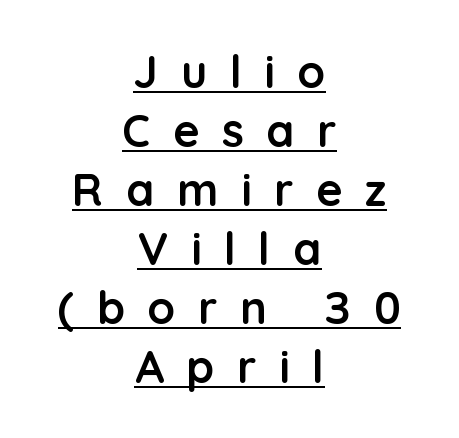
The image shows 45 px semibold sans-serif type, upright; set centered, normal line spacing (1.31x), unusually wide letter spacing (+0.5 em), underlined; low stroke contrast and a medium x-height.
